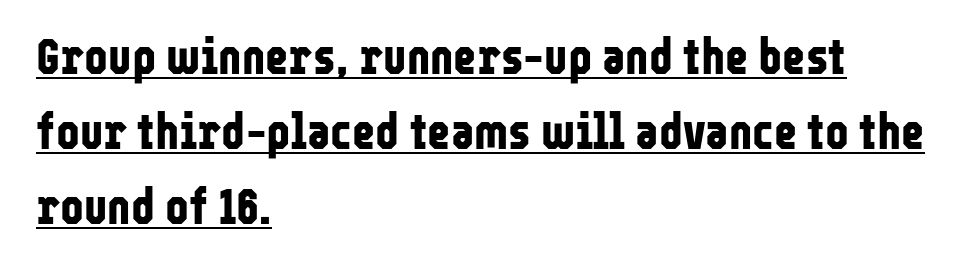
The image shows 50 px bold, condensed sans-serif type, upright; set left-aligned, normal line spacing (1.5x), normal letter spacing, underlined; low stroke contrast and a medium x-height.
